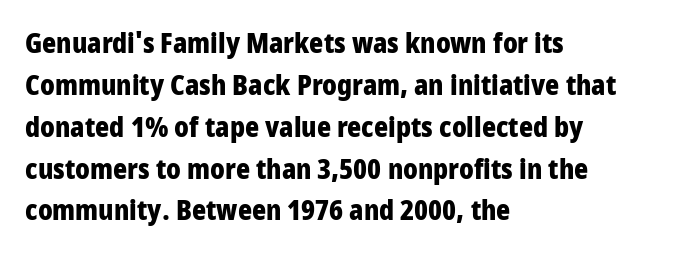
The face used here has the dense, thick strokes of a bold. Students, observe: this is what conventionally led text looks like. Notice how the stems are strictly vertical — no italics here. The setting favours the left margin, as ordinary paragraphs usually do.
